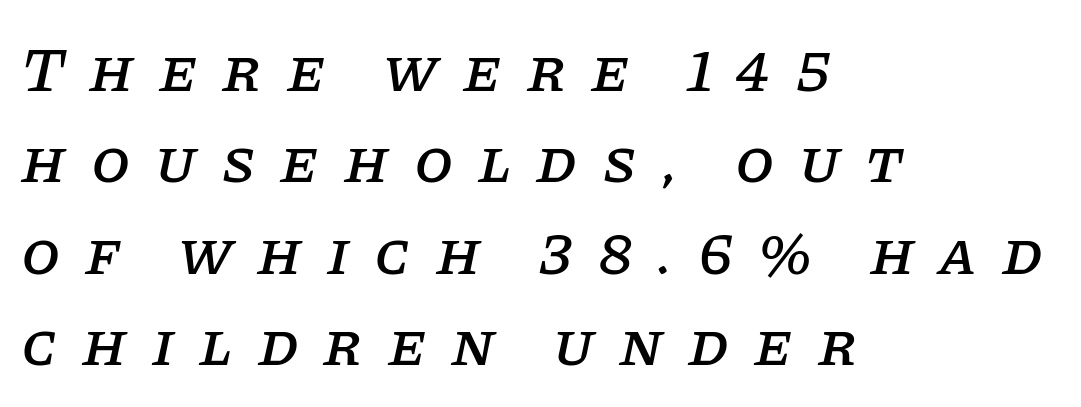
The image shows 63 px serif type, italic (leaning right); set left-aligned, normal line spacing (1.45x), unusually wide letter spacing (+0.39 em), not underlined; low stroke contrast and a large x-height.
